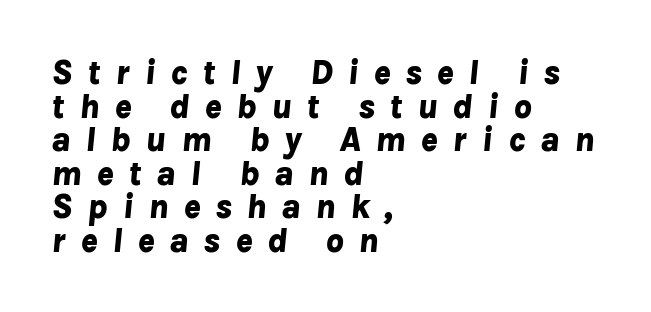
Q: Is the text bold? A: Yes.
Q: Is the text italic (slanted)? A: Yes, it leans right by about 8 degrees.
Q: Is the text underlined? A: No.
Q: How is the paragraph aligned? A: Left-aligned.
Q: Is the spacing between letters normal or unusually wide? A: Unusually wide.
Q: Is the spacing between lines tight, normal or loose? A: Tight.
Q: Width (condensed, normal, or wide)? A: Normal.
Q: Stroke contrast? A: Low.
Q: x-height? A: Medium.
Q: Monospaced? A: No.
